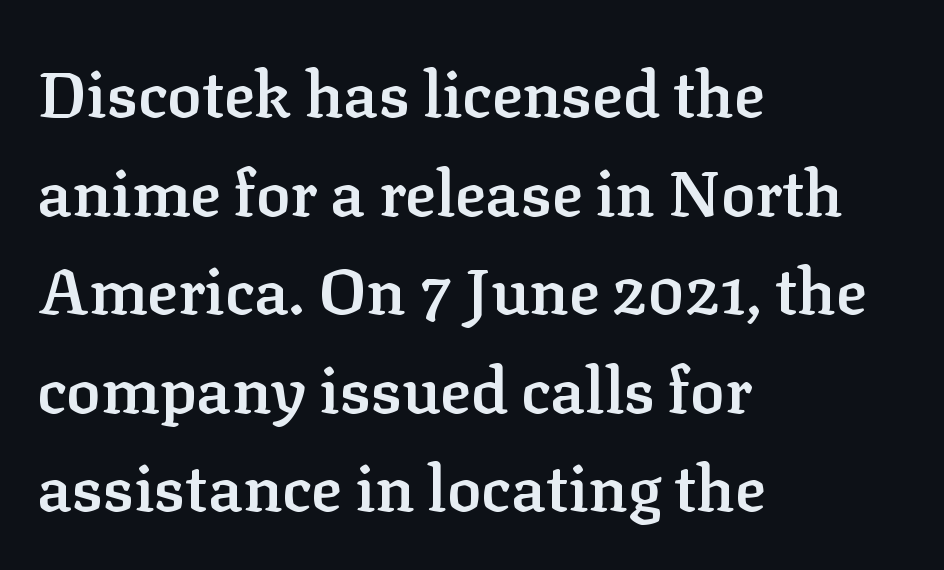
{"serif": "yes", "italic": "no", "bold": "semi", "weight": "semibold", "width": "normal", "stroke_contrast": "low", "x_height": "medium", "monospaced": "no", "underline": "no", "align": "left", "line_spacing": "normal", "line_spacing_ratio": 1.54, "letter_spacing": "normal", "letter_spacing_em": 0.0, "glyph_px": 64}
